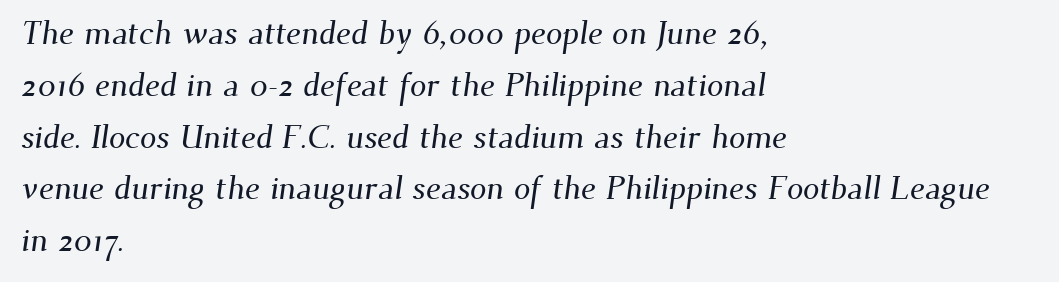
{"serif": "yes", "width": "normal", "stroke_contrast": "medium", "x_height": "small", "monospaced": "no", "underline": "no", "align": "left", "line_spacing": "normal", "line_spacing_ratio": 1.57, "letter_spacing": "normal", "letter_spacing_em": 0.0, "glyph_px": 33}
